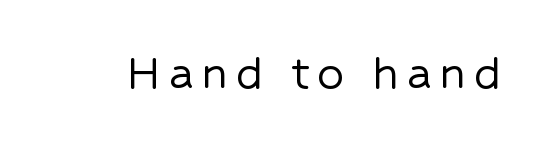
{"serif": "no", "italic": "no", "width": "normal", "stroke_contrast": "low", "x_height": "medium", "monospaced": "no", "underline": "no", "glyph_px": 54}
